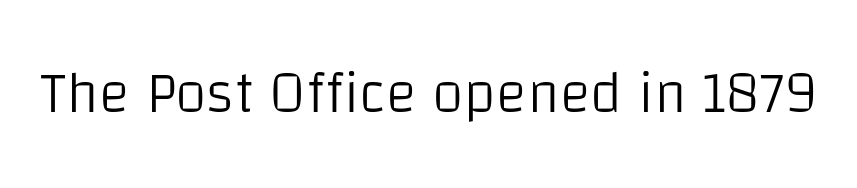
Note the varied advance widths — an 'i' is clearly narrower than an 'm'. Nothing unusual about the tracking: characters are spaced as the font intends. These glyphs show unthickened strokes, regular width or finer. The axis of the letterforms is exactly vertical. Letters rest on an invisible, unmarked baseline.
